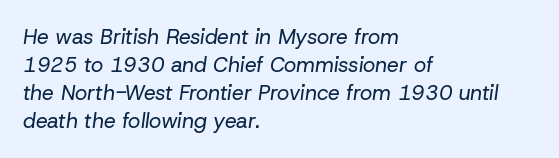
{"italic": "yes", "lean": "right", "slant_degrees": 8, "bold": "no", "underline": "no", "align": "left", "line_spacing": "normal", "line_spacing_ratio": 1.33, "letter_spacing": "normal", "letter_spacing_em": 0.0, "glyph_px": 21}
